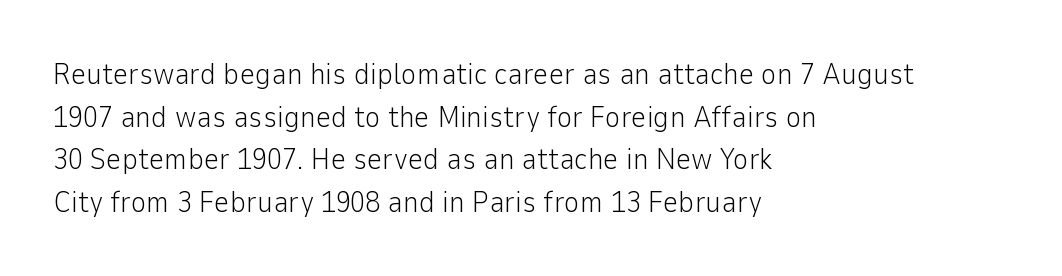
The image shows 30 px light sans-serif type, upright; set left-aligned, normal line spacing (1.42x), normal letter spacing, not underlined; low stroke contrast and a medium x-height.
